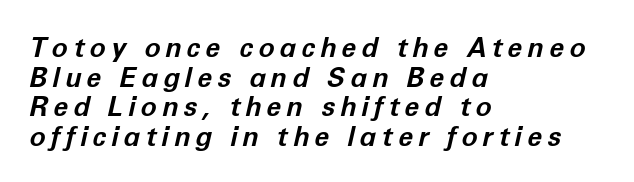
Q: Is the text bold? A: Yes.
Q: Is the text italic (slanted)? A: Yes, it leans right by about 12 degrees.
Q: Is the text underlined? A: No.
Q: How is the paragraph aligned? A: Left-aligned.
Q: Is the spacing between lines tight, normal or loose? A: Tight.
